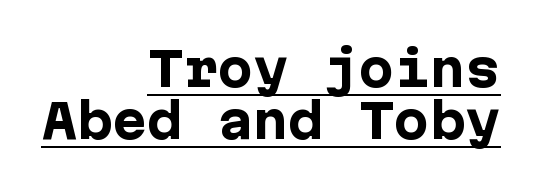
Horizontally, the lines are justified to the trailing edge only. Beneath each row of characters lies a ruled line. Nope, no serifs anywhere on these letters. Standard letterfit; no display-style spreading of the glyphs. Look at the stroke-to-counter ratio: heavy, a bold. The font's upright variant was chosen for this text.
